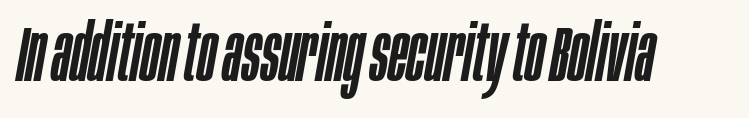
The image shows 79 px condensed type, italic (leaning right); set normal letter spacing, not underlined; low stroke contrast and a large x-height.
